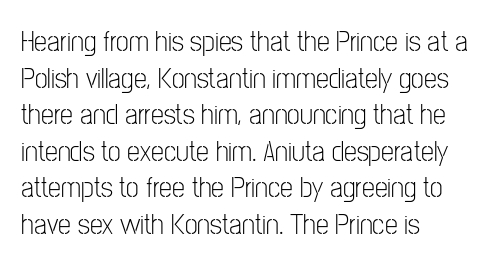
Character widths vary here, with narrow letters taking less room than wide ones. Nobody drew a line under any word here. Stems here are at most as thick as an everyday book face. No extra tracking has been applied to these lines.
